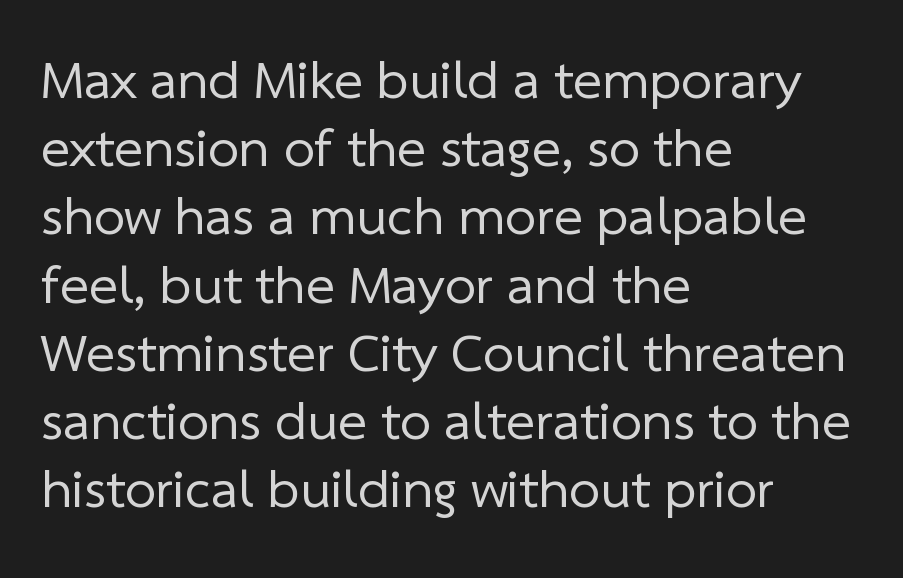
Q: Is the text bold? A: No.
Q: Is the typeface a serif or a sans-serif typeface? A: Sans-serif.
Q: Is the text underlined? A: No.
Q: How is the paragraph aligned? A: Left-aligned.
Q: Is the spacing between letters normal or unusually wide? A: Normal.
Q: Width (condensed, normal, or wide)? A: Normal.
Q: Stroke contrast? A: Low.
Q: x-height? A: Medium.
Q: Monospaced? A: No.
